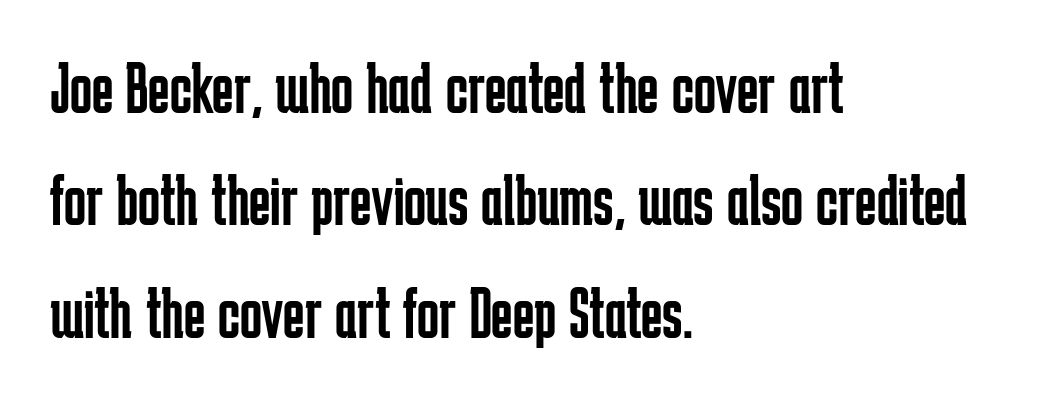
Beneath every word, the page is bare. The letters stand upright; this is a roman face. Layout note: lines flush left. Each letter keeps its own natural width here, so spacing adapts to shape.
